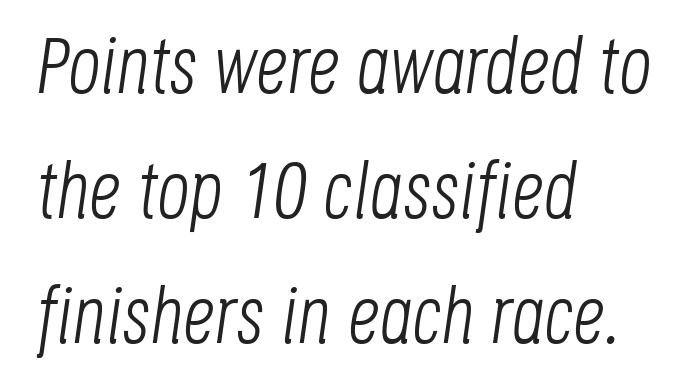
Q: Is the text bold? A: No.
Q: Is the text italic (slanted)? A: Yes, it leans right by about 8 degrees.
Q: Is the text underlined? A: No.
Q: How is the paragraph aligned? A: Left-aligned.
Q: Is the spacing between letters normal or unusually wide? A: Normal.
Q: Is the spacing between lines tight, normal or loose? A: Normal.
Q: Width (condensed, normal, or wide)? A: Condensed.
Q: Stroke contrast? A: Low.
Q: x-height? A: Large.
Q: Monospaced? A: No.
